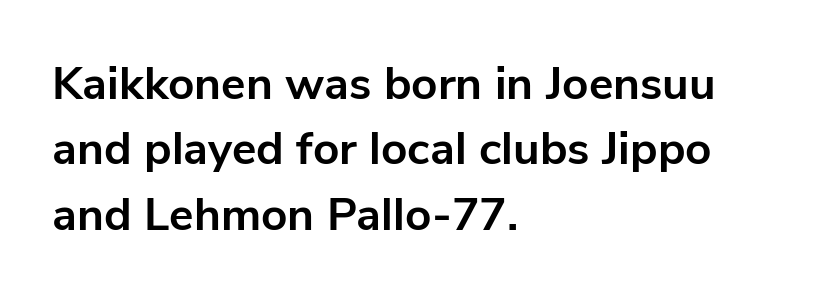
Q: Is the text bold? A: Yes.
Q: Is the text italic (slanted)? A: No, it is upright.
Q: Is the typeface a serif or a sans-serif typeface? A: Sans-serif.
Q: Is the text underlined? A: No.
Q: How is the paragraph aligned? A: Left-aligned.
Q: Is the spacing between letters normal or unusually wide? A: Normal.
Q: Is the spacing between lines tight, normal or loose? A: Normal.
Q: Width (condensed, normal, or wide)? A: Normal.
Q: Stroke contrast? A: Low.
Q: x-height? A: Medium.
Q: Monospaced? A: No.
